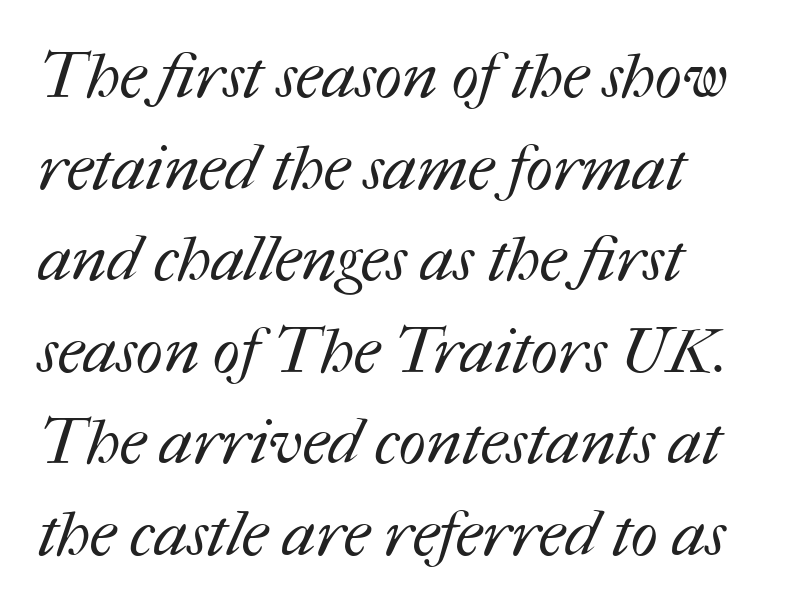
The image shows 64 px regular-weight type; set left-aligned, normal line spacing (1.43x), normal letter spacing, not underlined; medium stroke contrast and a medium x-height.
